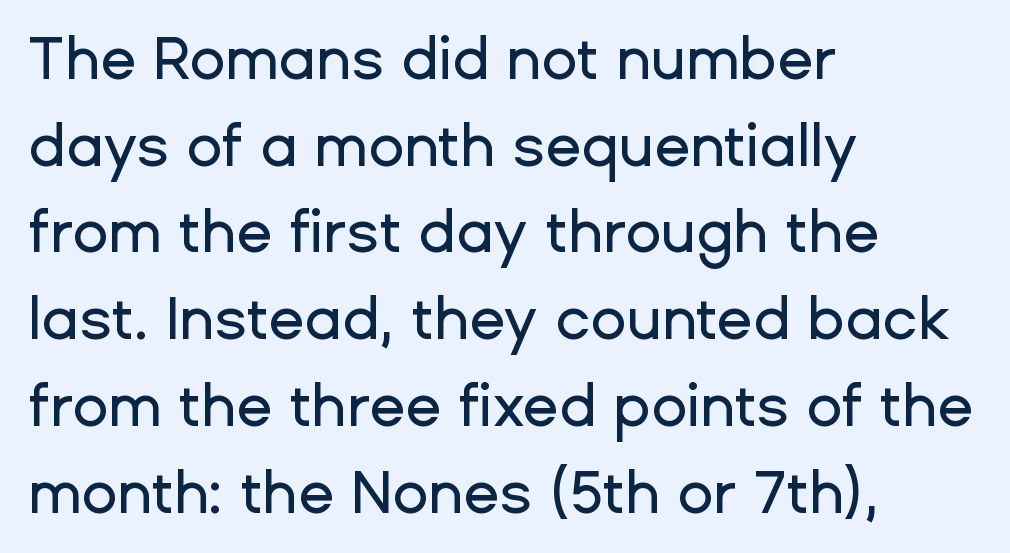
Does extra space separate the letters? No, they use regular spacing. Baseline-to-baseline distance is the conventional proportion of letter height. To sum up the face: it is a sans, with no serifs. Character widths vary here, with narrow letters taking less room than wide ones. Left-aligned paragraph, ragged on the right. Clear beneath every line of the passage.
